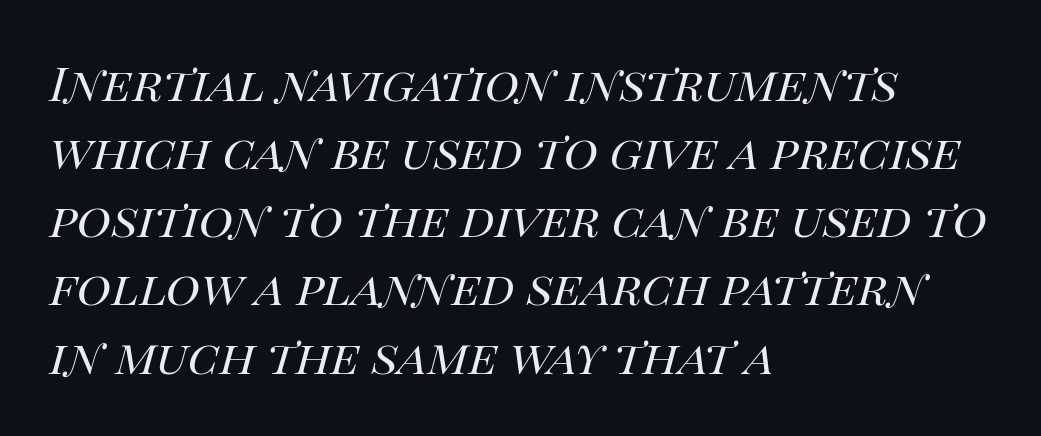
The image shows 47 px regular-weight type, italic (leaning right); set left-aligned, normal line spacing (1.45x), normal letter spacing, not underlined; high stroke contrast and a large x-height.
